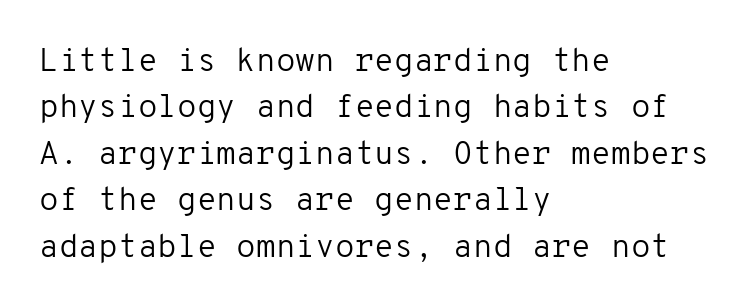
The rag falls on the right side of this text block. The font is comparable to plain body text, perhaps lighter. Are there feet on the stems? There aren't — it's a sans. What's the leading like? Ordinary, nothing unusual. A clean baseline with only descenders dipping below it. The font's upright variant was chosen for this text.
